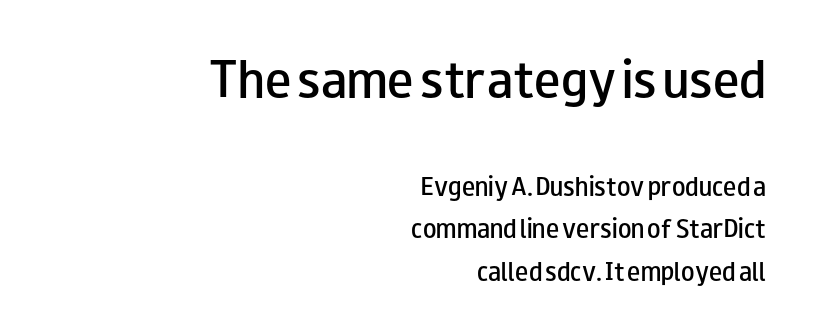
{"serif": "no", "italic": "no", "bold": "semi", "weight": "semibold", "width": "wide", "stroke_contrast": "low", "x_height": "small", "monospaced": "no", "underline": "no", "align": "right", "line_spacing": "loose", "line_spacing_ratio": 1.94, "letter_spacing": "normal", "letter_spacing_em": 0.0, "larger_block": "first", "size_ratio": 2.0, "glyph_px": 44}
